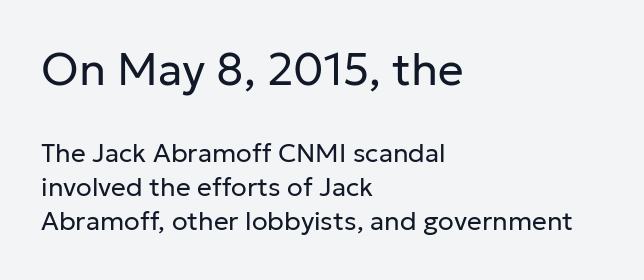
Q: Is the text bold? A: No.
Q: Is the text italic (slanted)? A: No, it is upright.
Q: Is the typeface a serif or a sans-serif typeface? A: Sans-serif.
Q: Is the text underlined? A: No.
Q: How is the paragraph aligned? A: Left-aligned.
Q: Is the spacing between letters normal or unusually wide? A: Normal.
Q: Is the spacing between lines tight, normal or loose? A: Normal.
Q: Which block of text is set in a larger size, the first (top) or the second (bottom)? A: The first (top) one.
Q: Width (condensed, normal, or wide)? A: Normal.
Q: Stroke contrast? A: Low.
Q: x-height? A: Medium.
Q: Monospaced? A: No.
